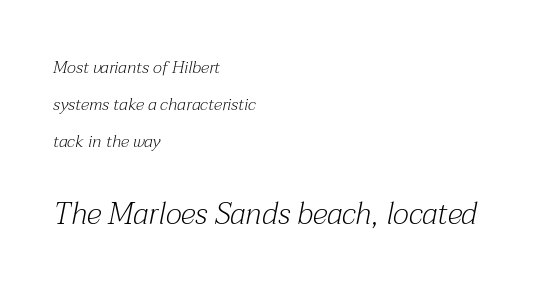
The face used here is proportionally spaced, like ordinary book or web type. Underline: absent. It's the slanting kind of type. The weight tops out at a normal text grade. Old-style or modern, the face here clearly has serifs.
